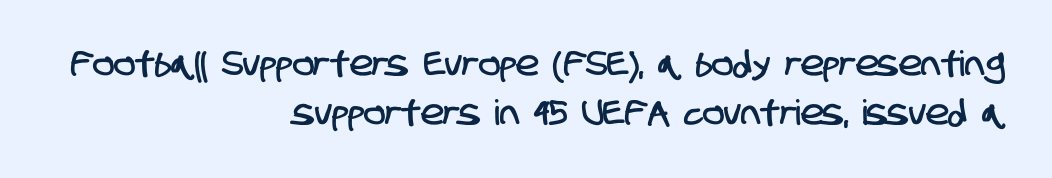
{"serif": "no", "width": "condensed", "stroke_contrast": "low", "x_height": "large", "monospaced": "no", "underline": "no", "align": "right", "line_spacing": "normal", "line_spacing_ratio": 1.39, "letter_spacing": "normal", "letter_spacing_em": 0.0, "glyph_px": 35}
